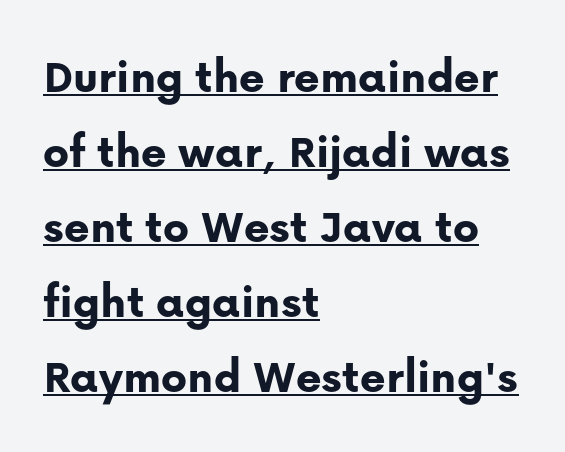
{"serif": "no", "italic": "no", "bold": "yes", "weight": "bold", "width": "normal", "stroke_contrast": "low", "x_height": "medium", "monospaced": "no", "underline": "yes", "align": "left", "line_spacing": "normal", "line_spacing_ratio": 1.53, "letter_spacing": "normal", "letter_spacing_em": 0.0, "glyph_px": 49}
